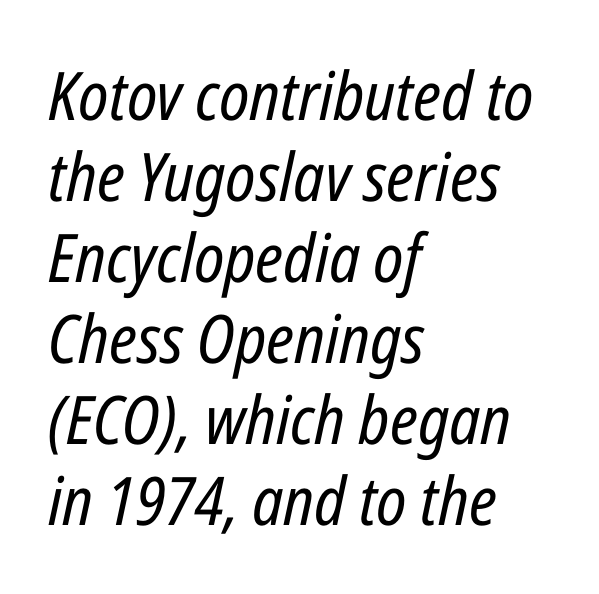
Alignment: flush left. Check under the words: just untouched page. Emphasis-style slanted type is in use. Tracking here is standard; glyphs follow each other at the usual distance. The letters advance in unequal steps, a hallmark of proportional type. Weight: regular or lighter.
